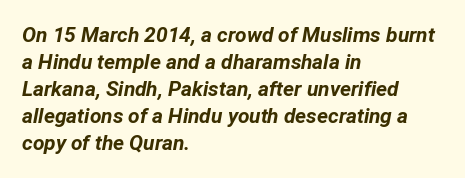
The image shows 21 px bold type, italic (leaning right); set left-aligned, normal line spacing (1.28x), normal letter spacing, not underlined.
